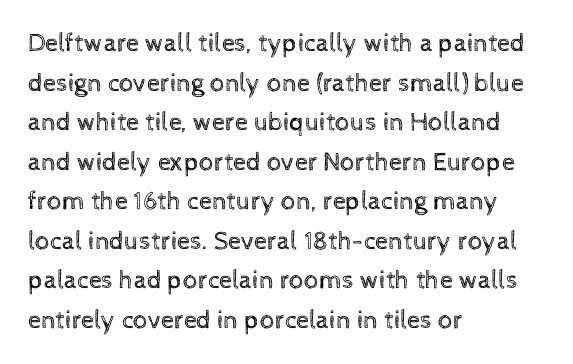
{"italic": "no", "bold": "no", "underline": "no", "align": "left", "line_spacing": "normal", "line_spacing_ratio": 1.52, "letter_spacing": "normal", "letter_spacing_em": 0.0, "glyph_px": 26}
